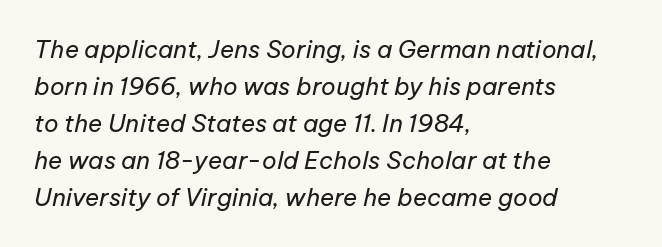
Yep, that's italic — everything's leaning. The space beneath each line is pristine and unruled. Horizontal bands of white between lines are of average thickness. The strokes are not fattened; the text isn't bold. Here the glyphs are tracked normally, forming tight word shapes. Reading down the block, your eye returns to a fixed left position each line.
